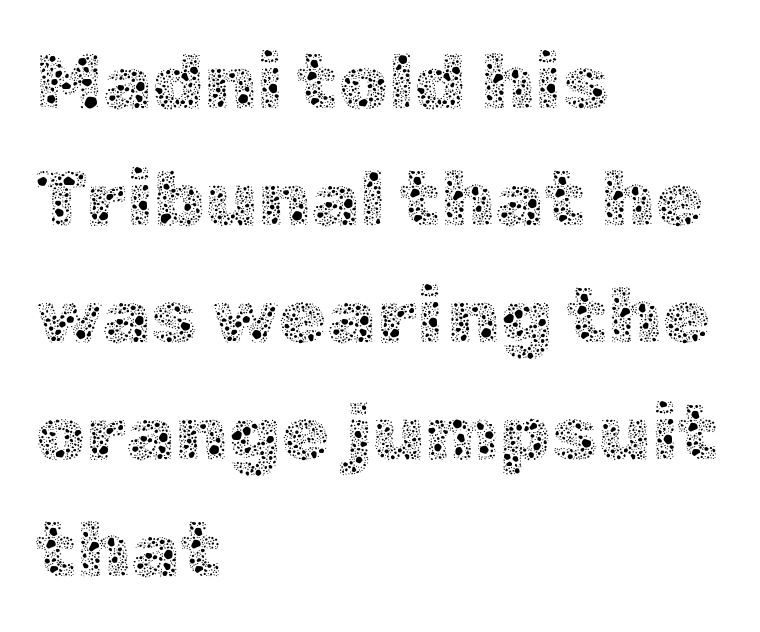
Q: Is the text bold? A: No.
Q: Is the text italic (slanted)? A: No, it is upright.
Q: Is the text underlined? A: No.
Q: How is the paragraph aligned? A: Left-aligned.
Q: Is the spacing between letters normal or unusually wide? A: Normal.
Q: Is the spacing between lines tight, normal or loose? A: Normal.
Q: Width (condensed, normal, or wide)? A: Normal.
Q: x-height? A: Medium.
Q: Monospaced? A: No.
